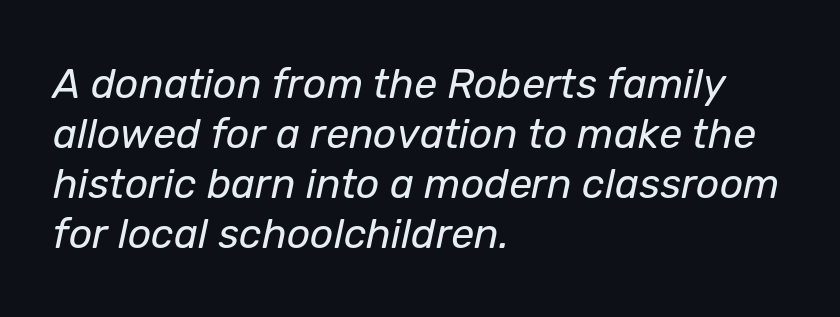
Q: Is the text bold? A: No.
Q: Is the text italic (slanted)? A: Yes, it leans right by about 12 degrees.
Q: Is the text underlined? A: No.
Q: How is the paragraph aligned? A: Left-aligned.
Q: Is the spacing between letters normal or unusually wide? A: Normal.
Q: Width (condensed, normal, or wide)? A: Normal.
Q: Stroke contrast? A: Low.
Q: x-height? A: Medium.
Q: Monospaced? A: No.
